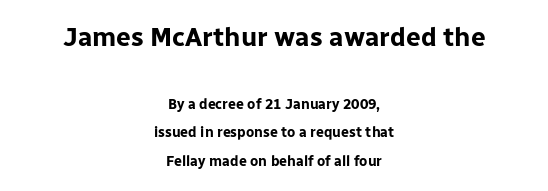
In terms of leading, this rendering errs on the spacious side. Reading down the block, each line starts at a different indent, mirrored at its end. You can tell it's not italic because the verticals are truly vertical. Typesetter's note: full bold, strokes at maximum text heaviness.
